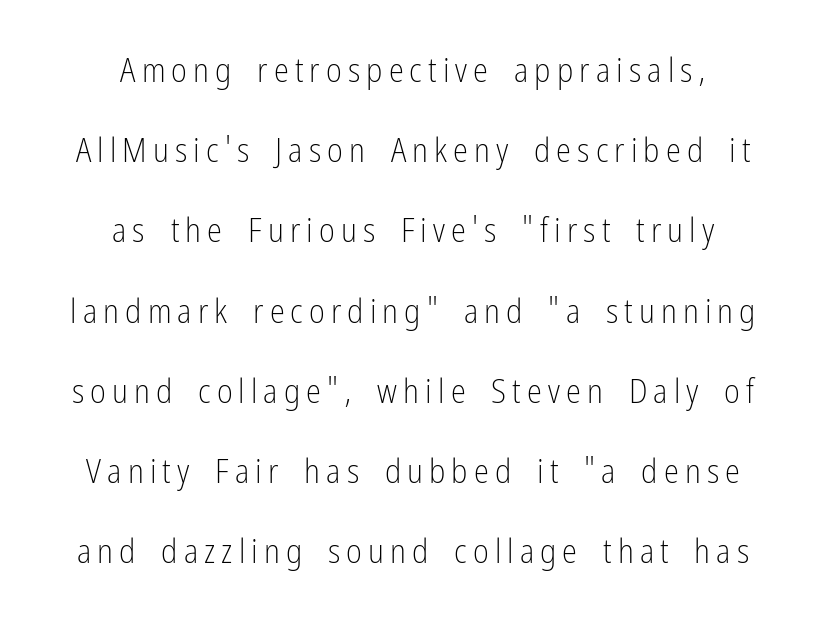
Observe the absence of serifs on each vertical stroke in this sample. No italicization has been applied; the sample stays upright. These lines stack symmetrically, like a column narrowing and widening about its center. The baseline area is clear. One glance says open: line gaps are wider than usual. This is not heavy type; no bold has been used.
